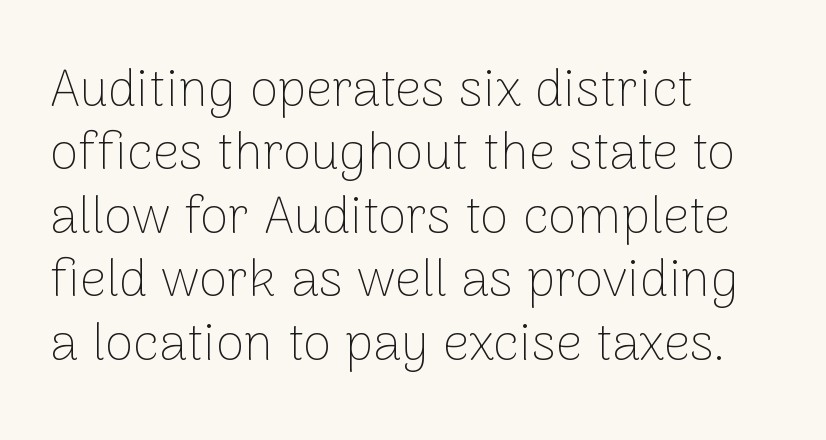
This sample uses an upright cut, with every glyph sitting square on the baseline. Check the space under the baseline: it is left empty. The text was rendered using a sans face with plain stroke endings. Does extra space separate the letters? No, they use regular spacing. Reading down the block, your eye returns to a fixed left position each line. This reads as an unemphasized weight, regular at the heaviest.
